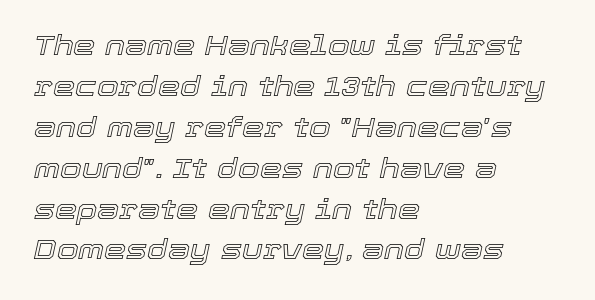
Descender tails drop into unmarked territory. Slanted lettering throughout. Tracking here is standard; glyphs follow each other at the usual distance. The lines are quadded left. Each letter keeps its own natural width here, so spacing adapts to shape. In terms of leading, this rendering sits right in the middle.
